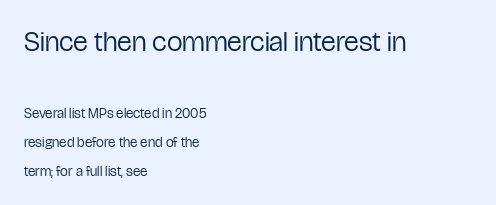
Q: Is the text bold? A: No.
Q: Is the text italic (slanted)? A: No, it is upright.
Q: Is the typeface a serif or a sans-serif typeface? A: Sans-serif.
Q: Is the text underlined? A: No.
Q: How is the paragraph aligned? A: Left-aligned.
Q: Is the spacing between letters normal or unusually wide? A: Normal.
Q: Is the spacing between lines tight, normal or loose? A: Loose.
Q: Which block of text is set in a larger size, the first (top) or the second (bottom)? A: The first (top) one.
Q: Width (condensed, normal, or wide)? A: Condensed.
Q: Stroke contrast? A: Low.
Q: x-height? A: Medium.
Q: Monospaced? A: No.
